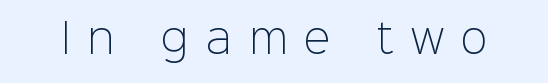
Q: Is the text bold? A: No.
Q: Is the text italic (slanted)? A: No, it is upright.
Q: Is the typeface a serif or a sans-serif typeface? A: Sans-serif.
Q: Is the text underlined? A: No.
Q: Is the spacing between letters normal or unusually wide? A: Unusually wide.
Q: Width (condensed, normal, or wide)? A: Normal.
Q: Stroke contrast? A: Low.
Q: x-height? A: Medium.
Q: Monospaced? A: No.
